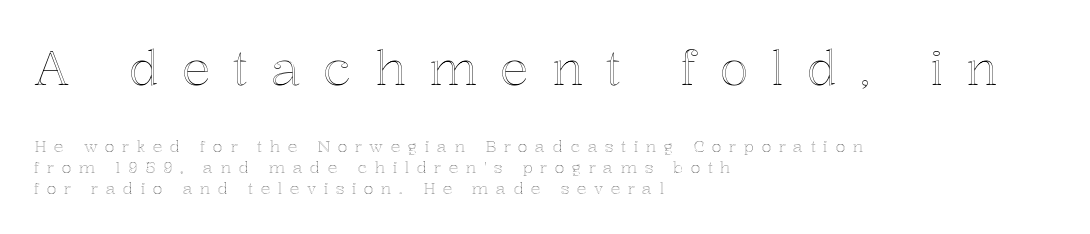
The image shows 48 px text type, upright; set left-aligned, normal line spacing (1.31x), unusually wide letter spacing (+0.47 em), not underlined; the first (top) block is 3.0x larger; a medium x-height.
